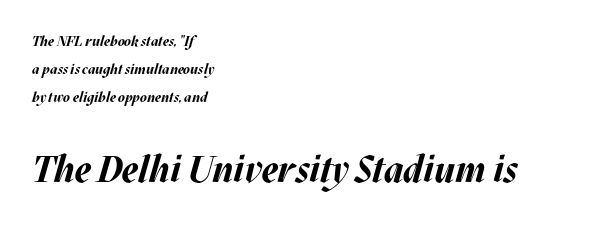
The image shows 37 px bold type, italic (leaning right); set left-aligned, loose line spacing (2.01x), normal letter spacing, not underlined; the second (bottom) block is 2.64x larger; medium stroke contrast and a large x-height.
